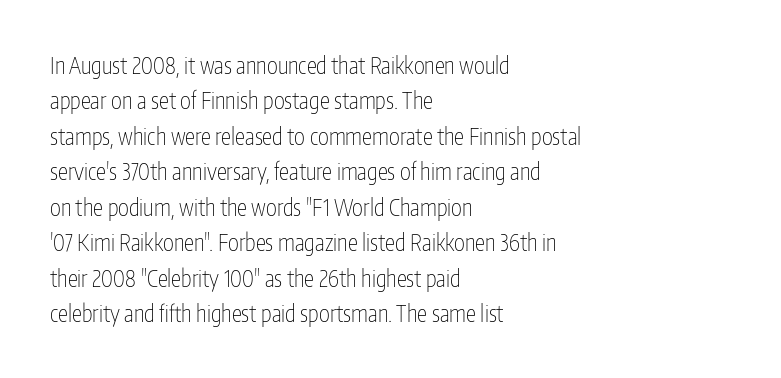
The image shows 23 px text type, upright; set left-aligned, normal line spacing (1.54x), normal letter spacing, not underlined.
